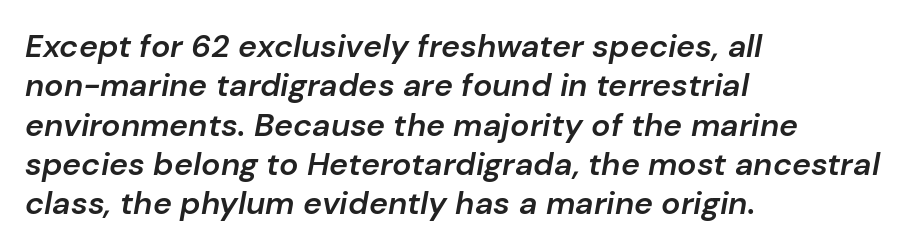
The face used here is proportionally spaced, like ordinary book or web type. Here the glyphs are tracked normally, forming tight word shapes. Its strokes are somewhat broadened, the hallmark of semibold type. The compositor pushed each line to the left boundary. The foot of each line stays bare and open.
